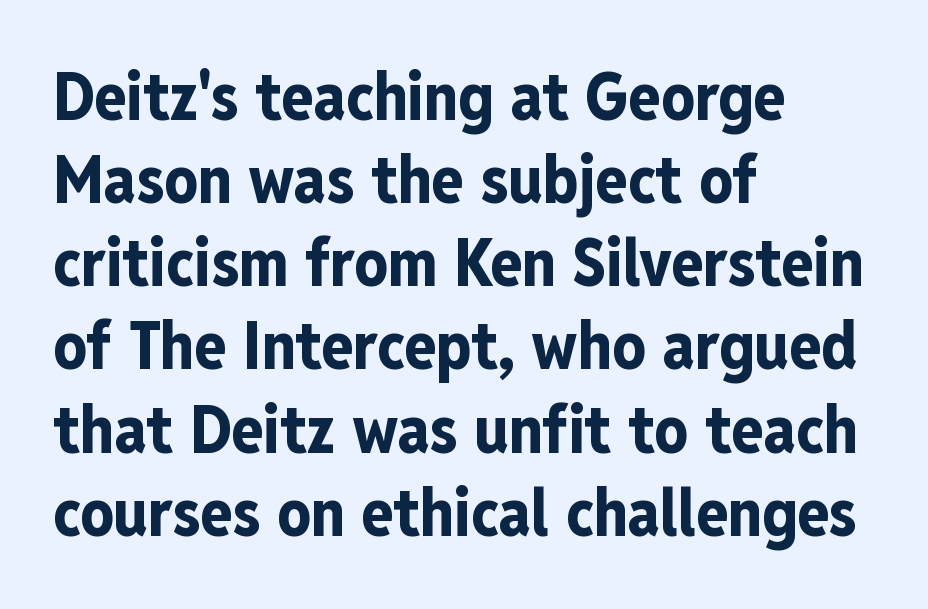
Q: Is the text bold? A: Yes.
Q: Is the text italic (slanted)? A: No, it is upright.
Q: Is the typeface a serif or a sans-serif typeface? A: Sans-serif.
Q: Is the text underlined? A: No.
Q: How is the paragraph aligned? A: Left-aligned.
Q: Is the spacing between letters normal or unusually wide? A: Normal.
Q: Is the spacing between lines tight, normal or loose? A: Normal.
Q: Width (condensed, normal, or wide)? A: Condensed.
Q: Stroke contrast? A: Low.
Q: x-height? A: Medium.
Q: Monospaced? A: No.
